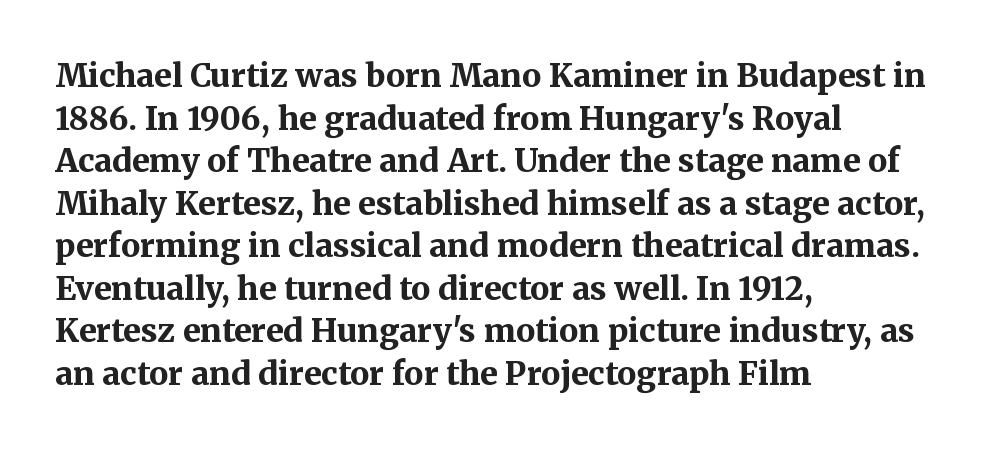
The passage shown is typed in a proportional face where columns would drift. The specimen omits any rule beneath the text block's lines. Spacing between characters is what you'd get straight out of the box. Every stem runs plumb, perpendicular to the baseline. Weight: bold.
